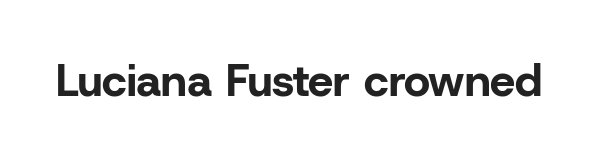
The image shows 45 px bold sans-serif type, upright; set normal letter spacing, not underlined; low stroke contrast and a medium x-height.
